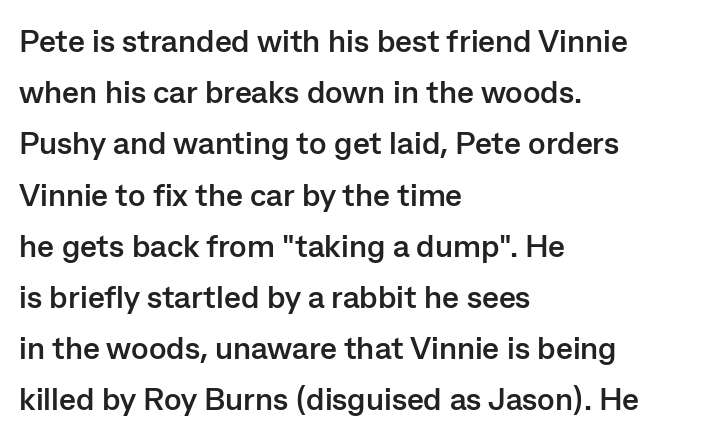
Is there any slant? The stems are plumb. Typesetter's note: full bold, strokes at maximum text heaviness. Every row of glyphs begins at an identical x-position on the left. What's the leading like? Ordinary, nothing unusual. The rendering uses natural spacing where letterforms have individual widths. Nobody drew a line under any word here.
